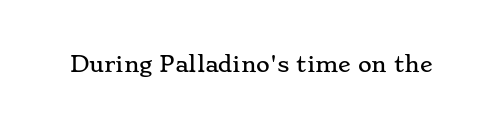
Every character sits straight up, as roman type does. The string is rendered with underlining switched off. Students, note that the glyphs here touch the page at normal intervals.
